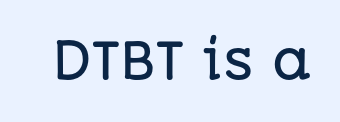
Character widths vary here, with narrow letters taking less room than wide ones. The passage shown is not underscored anywhere. Every stem runs plumb, perpendicular to the baseline. Serif or sans? Sans — the stroke terminals are bare.
